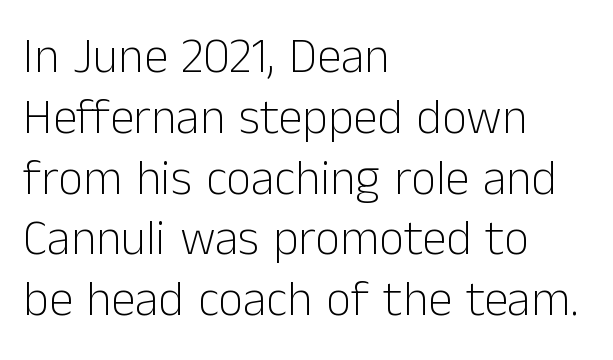
The image shows 49 px light sans-serif type, upright; set left-aligned, line spacing 1.24x, normal letter spacing, not underlined; low stroke contrast and a medium x-height.
